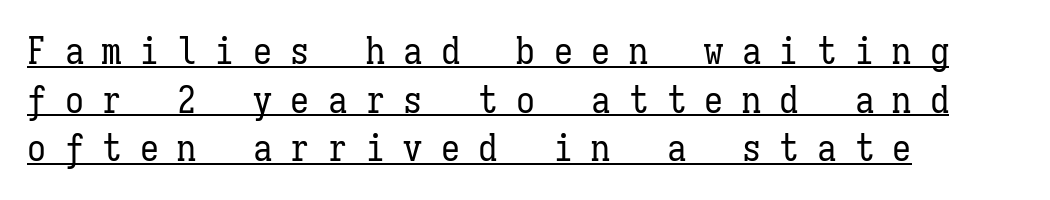
Q: Is the text bold? A: No.
Q: Is the text italic (slanted)? A: No, it is upright.
Q: Is the text underlined? A: Yes.
Q: How is the paragraph aligned? A: Left-aligned.
Q: Is the spacing between letters normal or unusually wide? A: Unusually wide.
Q: Is the spacing between lines tight, normal or loose? A: Normal.
Q: Width (condensed, normal, or wide)? A: Condensed.
Q: Stroke contrast? A: Low.
Q: x-height? A: Medium.
Q: Monospaced? A: Yes.
